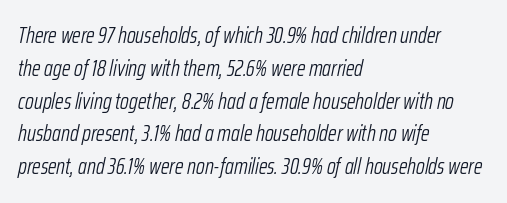
The image shows 22 px text type, italic (leaning right); set left-aligned, normal line spacing (1.49x), normal letter spacing, not underlined.
